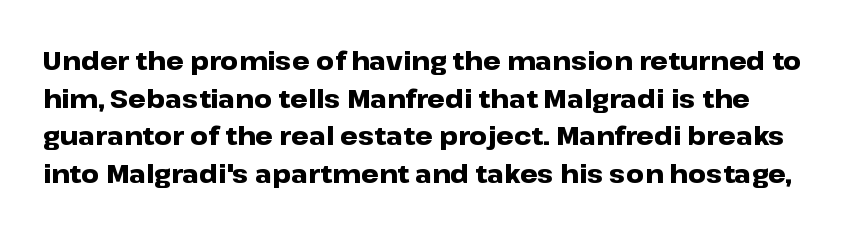
{"italic": "no", "bold": "yes", "underline": "no", "line_spacing": "normal", "line_spacing_ratio": 1.51, "letter_spacing": "normal", "letter_spacing_em": 0.0, "glyph_px": 25}
